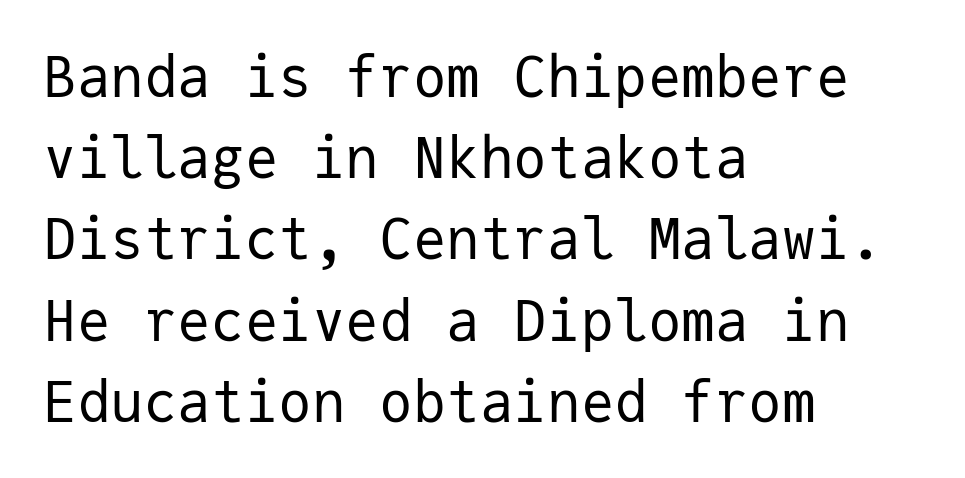
The image shows 56 px regular-weight sans-serif type, upright, monospaced; set left-aligned, normal line spacing (1.45x), normal letter spacing, not underlined; low stroke contrast and a medium x-height.
